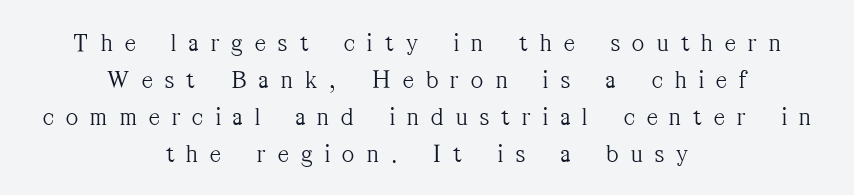
The leading is moderate, giving the passage an even texture. These lines are centered, leaving both edges ragged. Descenders are the only things crossing below the line. The letterforms stand isolated, each surrounded by extra space. Heft: none added — not bold. If you drew a line through each stem, it would be perfectly vertical.
